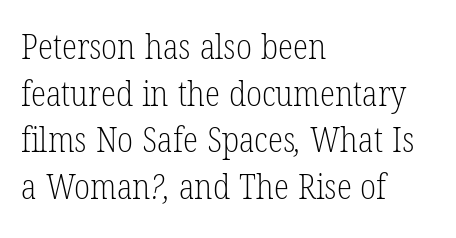
{"serif": "yes", "bold": "no", "weight": "light", "width": "condensed", "stroke_contrast": "low", "x_height": "medium", "monospaced": "no", "underline": "no", "align": "left", "line_spacing": "normal", "line_spacing_ratio": 1.33, "letter_spacing": "normal", "letter_spacing_em": 0.0, "glyph_px": 35}
